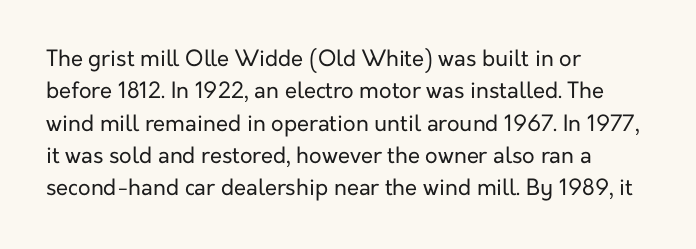
Q: Is the text bold? A: No.
Q: Is the text italic (slanted)? A: No, it is upright.
Q: Is the text underlined? A: No.
Q: How is the paragraph aligned? A: Left-aligned.
Q: Is the spacing between letters normal or unusually wide? A: Normal.
Q: Is the spacing between lines tight, normal or loose? A: Normal.
